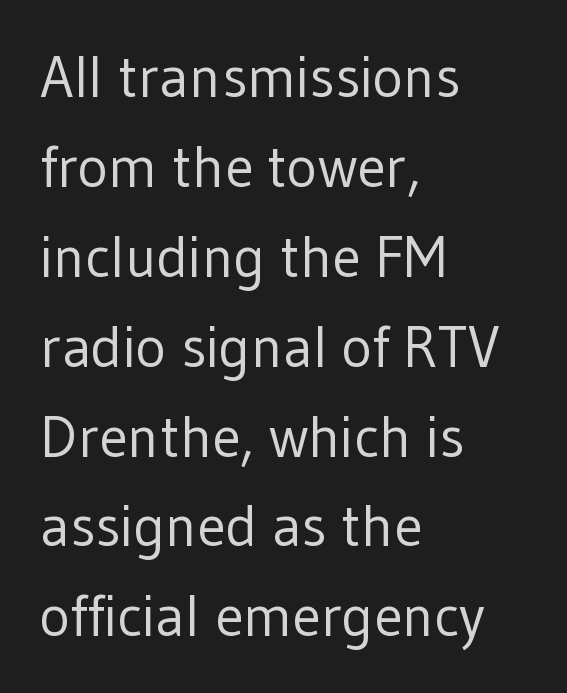
Q: Is the text bold? A: No.
Q: Is the text italic (slanted)? A: No, it is upright.
Q: Is the typeface a serif or a sans-serif typeface? A: Sans-serif.
Q: Is the text underlined? A: No.
Q: How is the paragraph aligned? A: Left-aligned.
Q: Is the spacing between letters normal or unusually wide? A: Normal.
Q: Is the spacing between lines tight, normal or loose? A: Normal.
Q: Width (condensed, normal, or wide)? A: Normal.
Q: Stroke contrast? A: Low.
Q: x-height? A: Medium.
Q: Monospaced? A: No.
